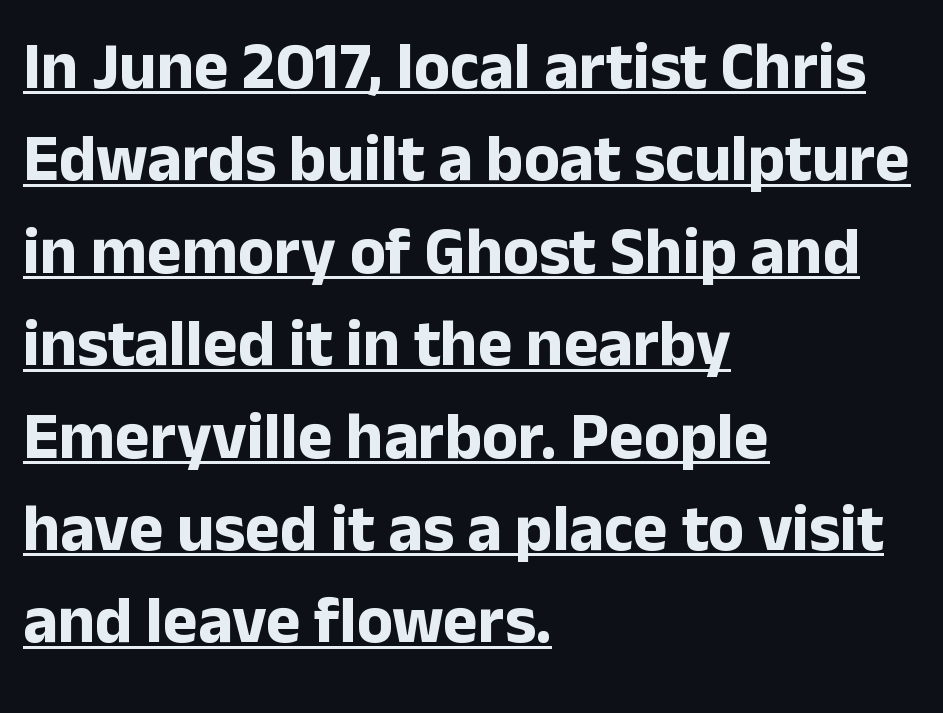
{"serif": "no", "italic": "no", "bold": "yes", "weight": "bold", "width": "normal", "stroke_contrast": "low", "x_height": "medium", "monospaced": "no", "underline": "yes", "align": "left", "line_spacing": "normal", "line_spacing_ratio": 1.4, "letter_spacing": "normal", "letter_spacing_em": 0.0, "glyph_px": 66}
